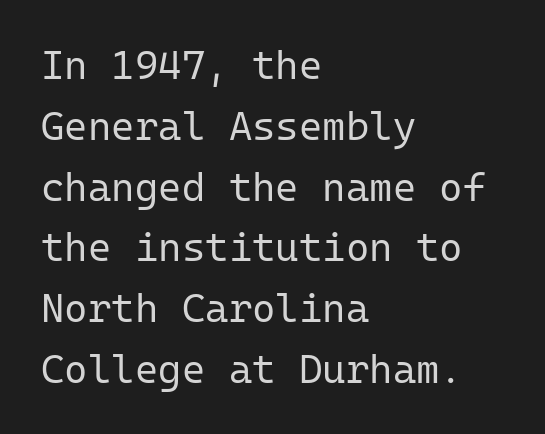
Regarding serifs, this sample does without them. Between one letter and the next there's only the usual sliver of space. Horizontal bands of white between lines are of average thickness. Do the characters align in a grid? Yes, the font is monospaced. Letters have the restrained weight of plain body copy at most. This rendering features lettering with no underline.
